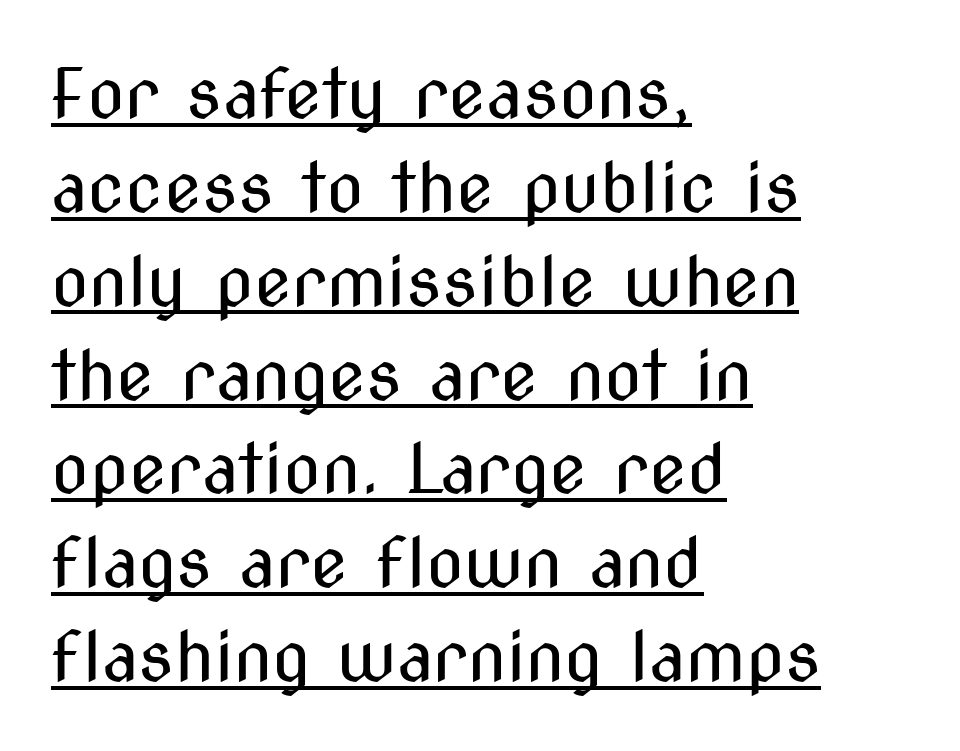
The image shows 69 px regular-weight, condensed sans-serif type, upright; set left-aligned, normal line spacing (1.36x), normal letter spacing, underlined; medium stroke contrast and a medium x-height.
